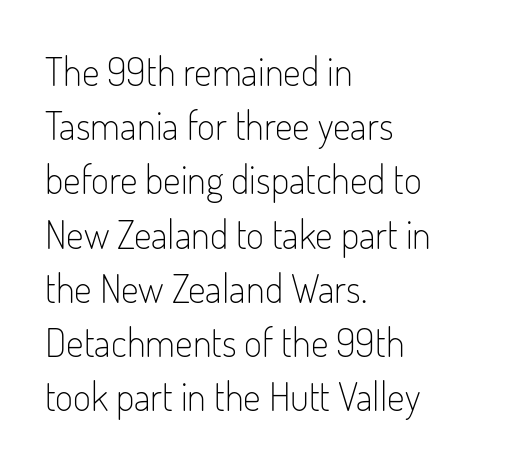
The image shows 39 px light, condensed sans-serif type, upright; set left-aligned, normal line spacing (1.39x), normal letter spacing, not underlined; low stroke contrast and a small x-height.
